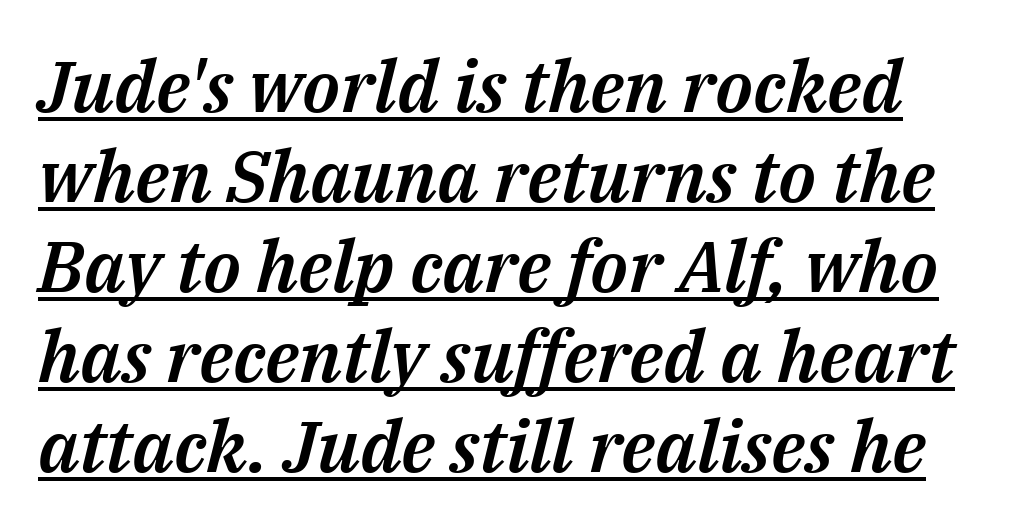
Is this a fixed-width face? No — the glyphs have proportional, varying widths. How would I describe the line gaps? Plain and ordinary. Quick note: underline on. The font's italic variant was chosen for this text. You could call the tracking neutral — neither tight nor loose.
